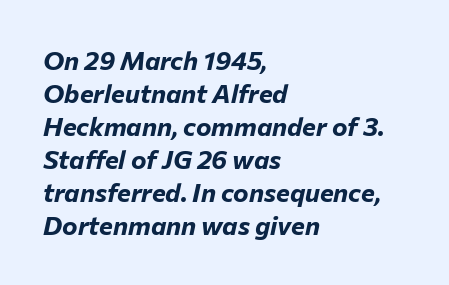
{"italic": "yes", "lean": "right", "slant_degrees": 12, "bold": "yes", "underline": "no", "align": "left", "line_spacing": "normal", "line_spacing_ratio": 1.27, "letter_spacing": "normal", "letter_spacing_em": 0.0, "glyph_px": 26}
